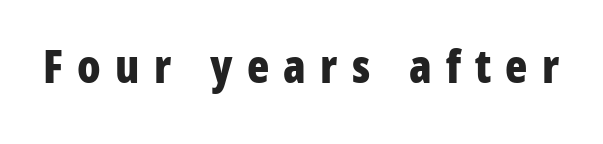
Descenders are the only things crossing below the line. The font is running at its bold setting. Examine the stroke ends and you'll find no serifs. Italic? Not at all — the glyphs are vertical.
